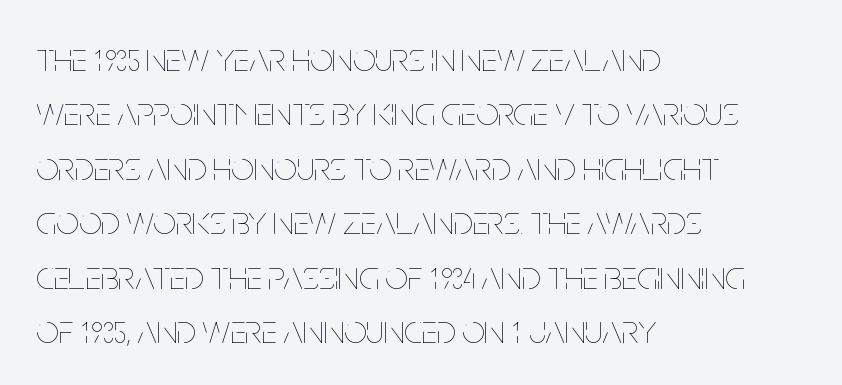
The rag falls on the right side of this text block. These lines keep a tight, regular rhythm from letter to letter. The passage shown is not underscored anywhere. Each letter keeps its own natural width here, so spacing adapts to shape.
